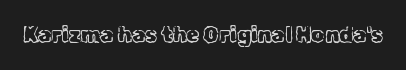
Q: Is the text bold? A: No.
Q: Is the text italic (slanted)? A: No, it is upright.
Q: Is the text underlined? A: No.
Q: Is the spacing between letters normal or unusually wide? A: Normal.
